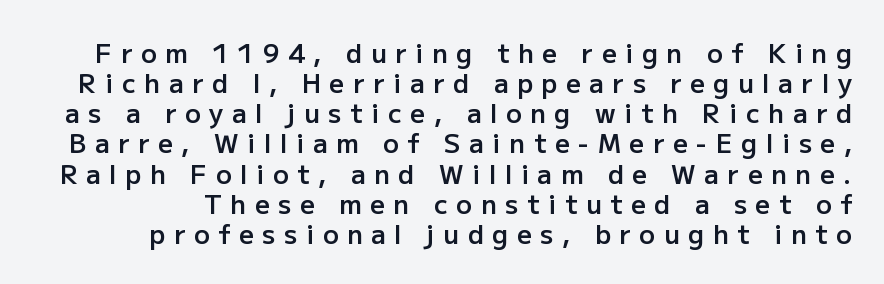
The image shows 26 px text type, upright; set line spacing 1.16x, unusually wide letter spacing (+0.33 em), not underlined.
